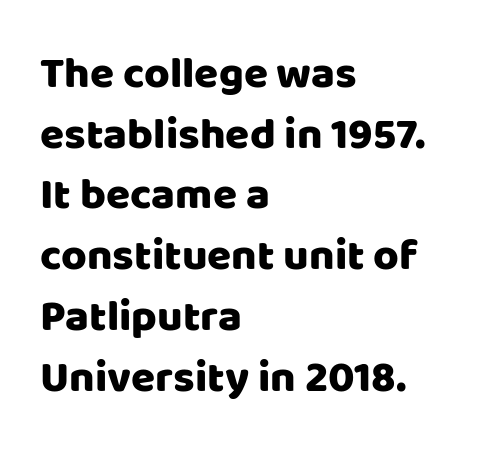
{"serif": "no", "italic": "no", "width": "normal", "stroke_contrast": "low", "x_height": "large", "monospaced": "no", "underline": "no", "align": "left", "line_spacing": "normal", "line_spacing_ratio": 1.38, "letter_spacing": "normal", "letter_spacing_em": 0.0, "glyph_px": 44}
